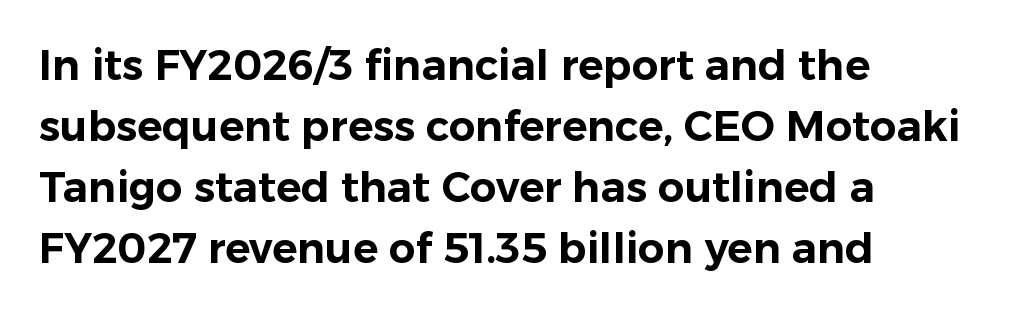
Q: Is the text italic (slanted)? A: No, it is upright.
Q: Is the typeface a serif or a sans-serif typeface? A: Sans-serif.
Q: Is the text underlined? A: No.
Q: How is the paragraph aligned? A: Left-aligned.
Q: Is the spacing between letters normal or unusually wide? A: Normal.
Q: Is the spacing between lines tight, normal or loose? A: Normal.
Q: Width (condensed, normal, or wide)? A: Normal.
Q: Stroke contrast? A: Low.
Q: x-height? A: Medium.
Q: Monospaced? A: No.
